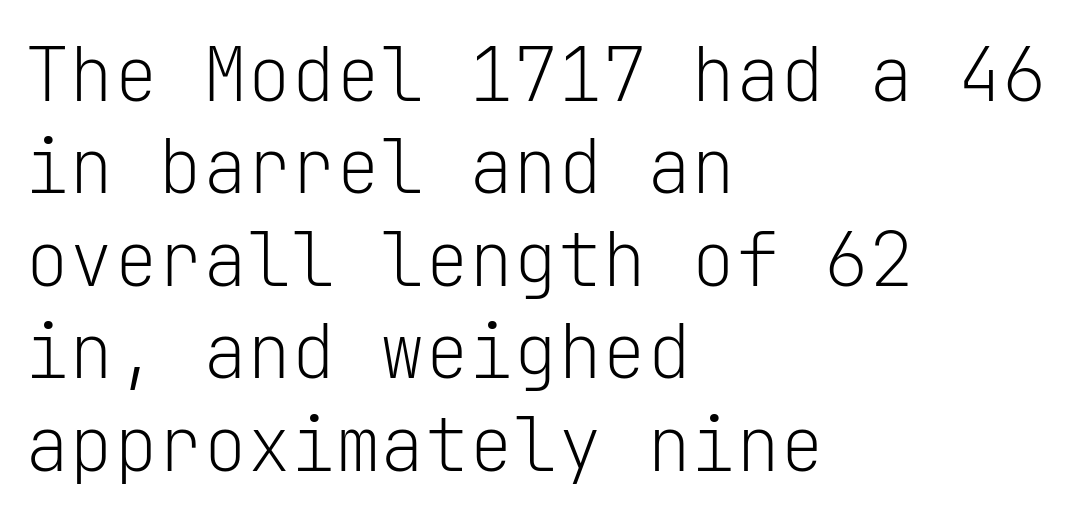
Looks like terminal output: every glyph gets an equal slot. Normally led — the rows are evenly, conventionally spaced. Glyph-to-glyph distance matches everyday printed text. To sum up the face: it is a sans, with no serifs. Compared with a typical body face, this is equally light or lighter still. Glance below the letters and you will spot only blank space.
